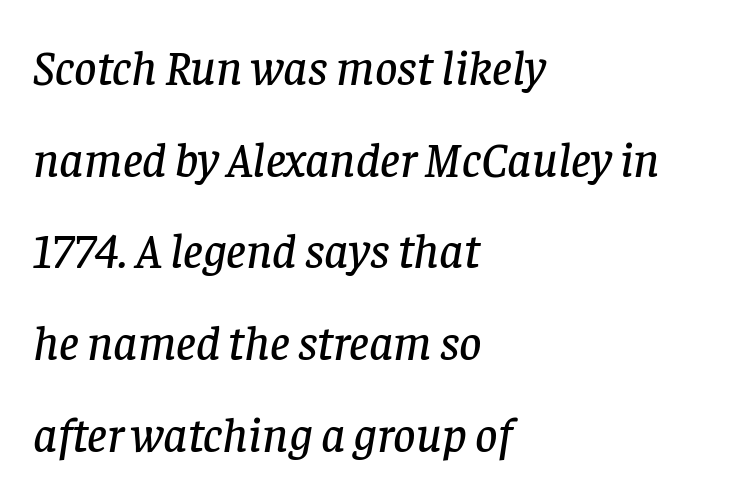
The image shows 49 px serif type, italic (leaning right); set left-aligned, line spacing 1.87x, normal letter spacing, not underlined; low stroke contrast and a large x-height.
